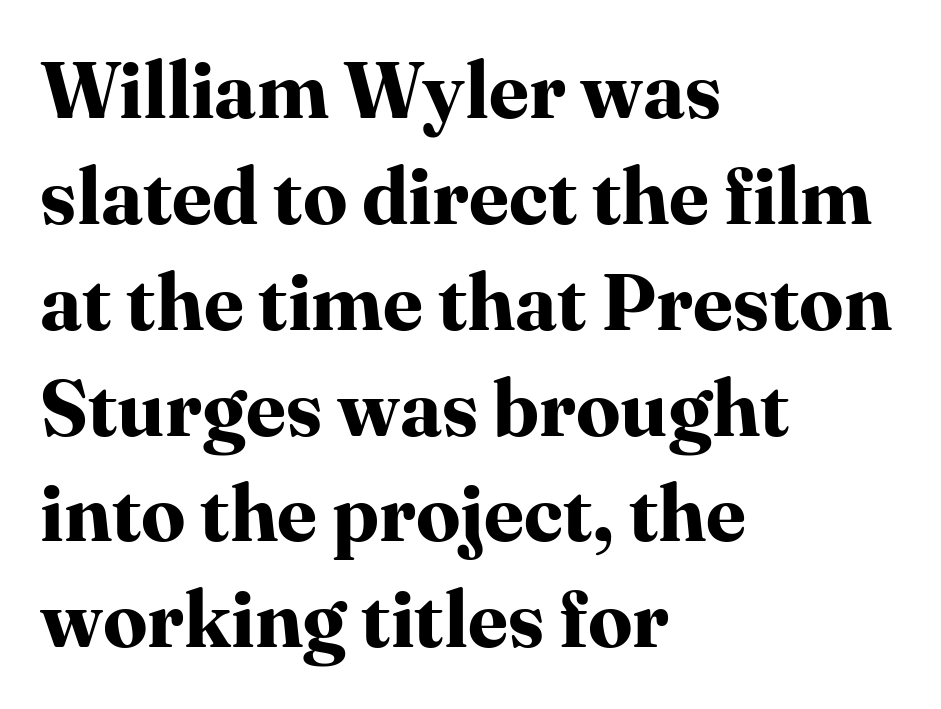
Q: Is the text bold? A: Yes.
Q: Is the text italic (slanted)? A: No, it is upright.
Q: Is the typeface a serif or a sans-serif typeface? A: Serif.
Q: Is the text underlined? A: No.
Q: How is the paragraph aligned? A: Left-aligned.
Q: Is the spacing between letters normal or unusually wide? A: Normal.
Q: Is the spacing between lines tight, normal or loose? A: Normal.
Q: Width (condensed, normal, or wide)? A: Normal.
Q: Stroke contrast? A: High.
Q: x-height? A: Medium.
Q: Monospaced? A: No.
